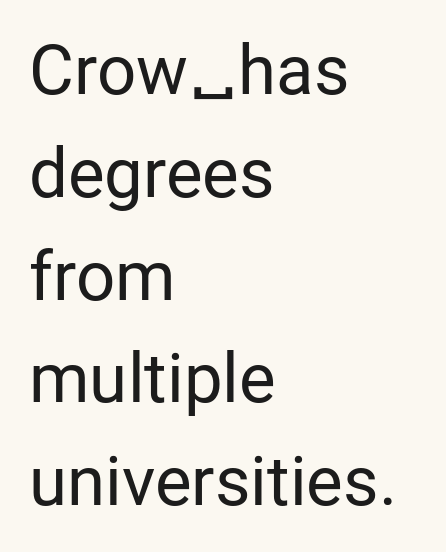
Q: Is the text bold? A: No.
Q: Is the text italic (slanted)? A: No, it is upright.
Q: Is the typeface a serif or a sans-serif typeface? A: Sans-serif.
Q: Is the text underlined? A: No.
Q: How is the paragraph aligned? A: Left-aligned.
Q: Is the spacing between letters normal or unusually wide? A: Normal.
Q: Is the spacing between lines tight, normal or loose? A: Normal.
Q: Width (condensed, normal, or wide)? A: Normal.
Q: Stroke contrast? A: Low.
Q: x-height? A: Medium.
Q: Monospaced? A: No.
